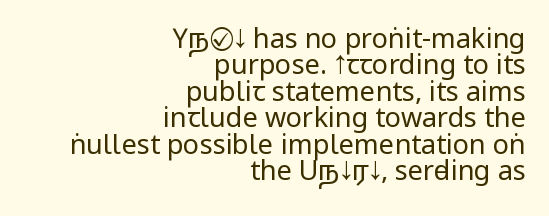
The image shows 27 px text type, upright; set right-aligned, tight line spacing (0.98x), normal letter spacing, not underlined.
